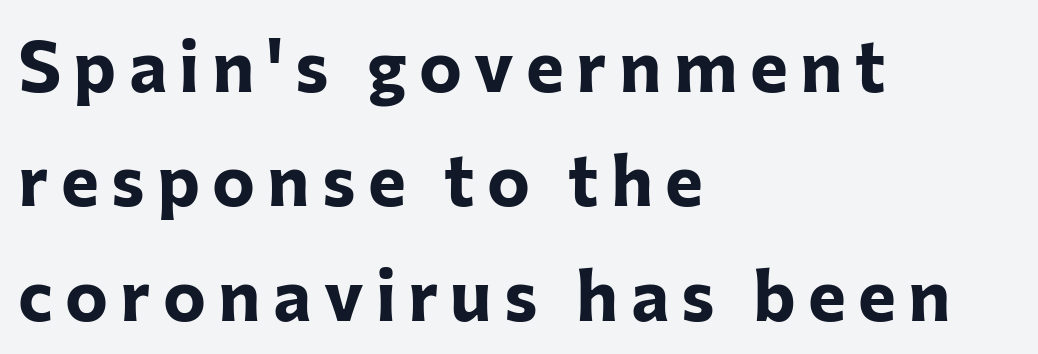
Q: Is the text bold? A: Yes.
Q: Is the text italic (slanted)? A: No, it is upright.
Q: Is the typeface a serif or a sans-serif typeface? A: Sans-serif.
Q: Is the text underlined? A: No.
Q: How is the paragraph aligned? A: Left-aligned.
Q: Is the spacing between lines tight, normal or loose? A: Normal.
Q: Width (condensed, normal, or wide)? A: Normal.
Q: Stroke contrast? A: Low.
Q: x-height? A: Medium.
Q: Monospaced? A: No.
